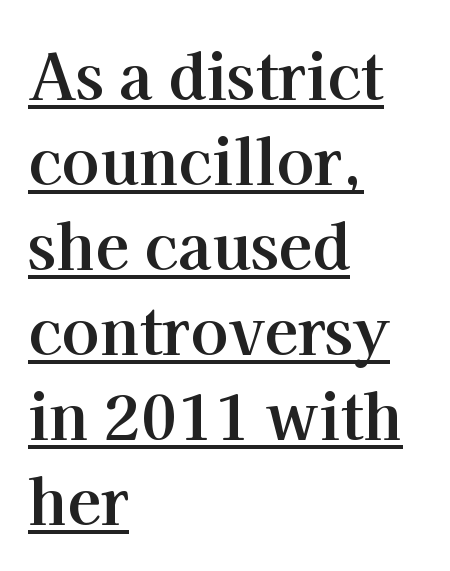
{"serif": "yes", "italic": "no", "bold": "yes", "weight": "bold", "width": "normal", "stroke_contrast": "high", "x_height": "medium", "monospaced": "no", "underline": "yes", "align": "left", "line_spacing": "normal", "line_spacing_ratio": 1.37, "letter_spacing": "normal", "letter_spacing_em": 0.0, "glyph_px": 62}
